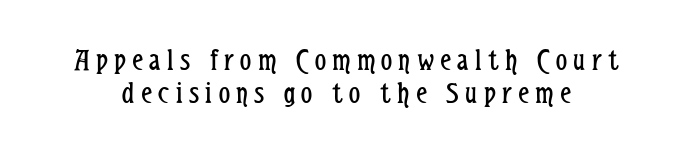
No word sits above an underline. The rendering uses natural spacing where letterforms have individual widths. Words appear elongated and porous because spacing is wide. Check where the strokes stop: nothing finishes them off — pure sans.
